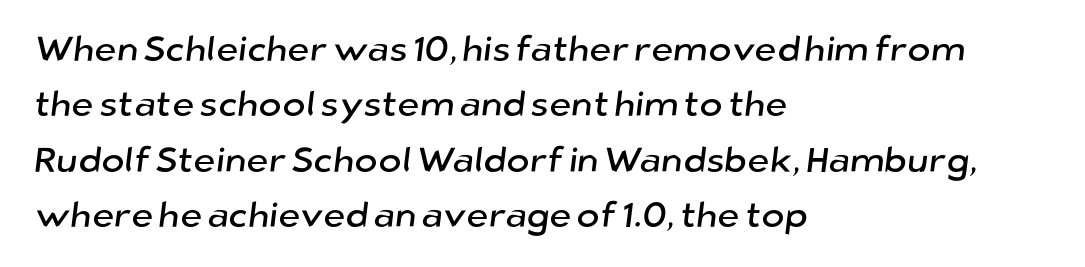
The image shows 35 px sans-serif type; set left-aligned, normal line spacing (1.58x), normal letter spacing, not underlined; low stroke contrast and a medium x-height.
